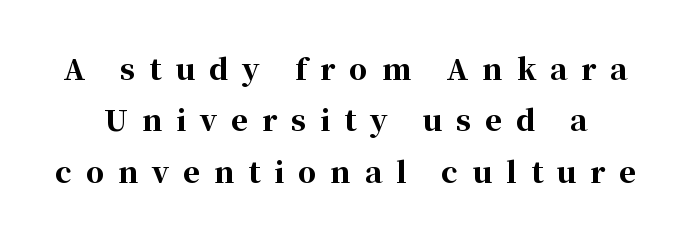
{"serif": "yes", "italic": "no", "bold": "yes", "weight": "bold", "width": "normal", "stroke_contrast": "high", "x_height": "medium", "monospaced": "no", "underline": "no", "line_spacing_ratio": 1.77, "letter_spacing": "wide", "letter_spacing_em": 0.48, "glyph_px": 29}
